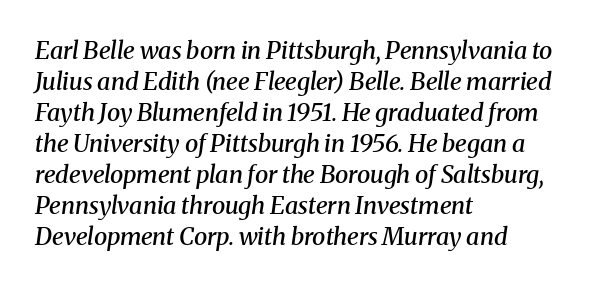
The image shows 24 px text type, italic (leaning right); set left-aligned, normal line spacing (1.29x), normal letter spacing, not underlined.
